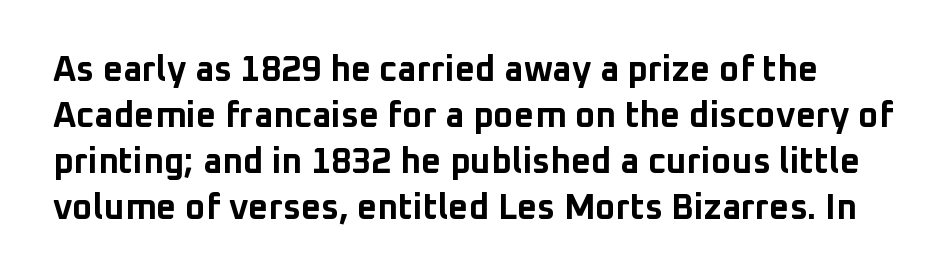
Q: Is the text bold? A: Yes.
Q: Is the text italic (slanted)? A: No, it is upright.
Q: Is the typeface a serif or a sans-serif typeface? A: Sans-serif.
Q: Is the text underlined? A: No.
Q: Is the spacing between letters normal or unusually wide? A: Normal.
Q: Is the spacing between lines tight, normal or loose? A: Normal.
Q: Width (condensed, normal, or wide)? A: Normal.
Q: Stroke contrast? A: Low.
Q: x-height? A: Medium.
Q: Monospaced? A: No.
